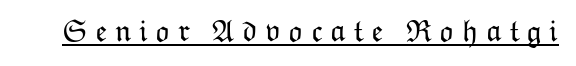
The image shows 31 px light type, upright; set unusually wide letter spacing (+0.24 em), underlined; low stroke contrast and a medium x-height.
